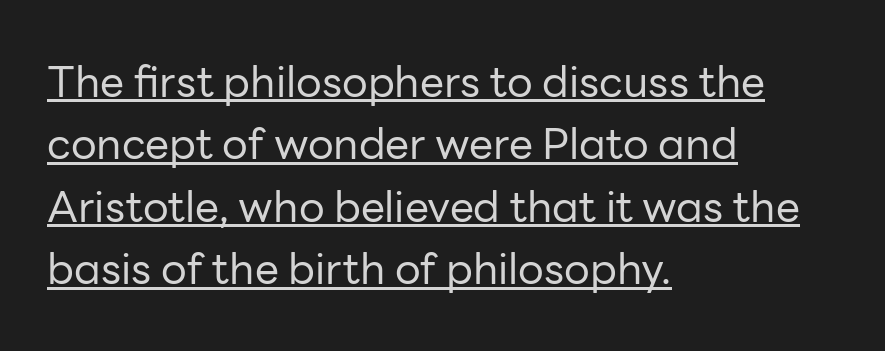
In CSS terms this would be text-align: left. Vertical stems look standard width or narrower in stroke. What kind of face is this? One without serifs — a sans. In terms of letterspacing, this is plain default setting.
